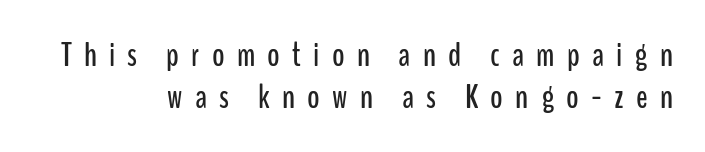
The image shows 34 px condensed sans-serif type, upright; set right-aligned, line spacing 1.23x, unusually wide letter spacing (+0.36 em), not underlined; low stroke contrast and a medium x-height.
